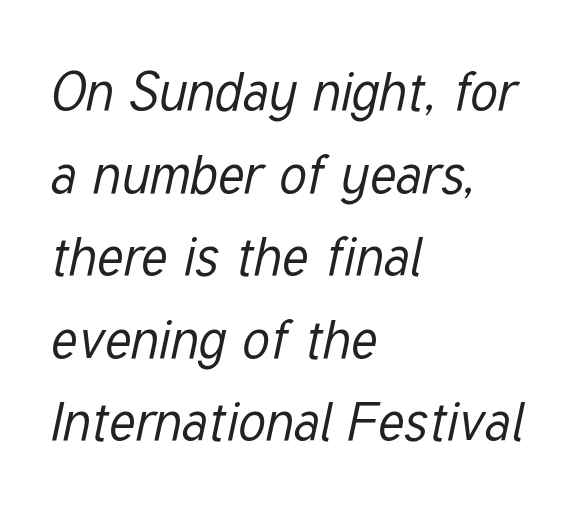
{"italic": "yes", "lean": "right", "slant_degrees": 12, "bold": "no", "weight": "regular", "width": "condensed", "stroke_contrast": "low", "x_height": "medium", "monospaced": "no", "underline": "no", "align": "left", "line_spacing": "normal", "line_spacing_ratio": 1.53, "letter_spacing": "normal", "letter_spacing_em": 0.0, "glyph_px": 54}
